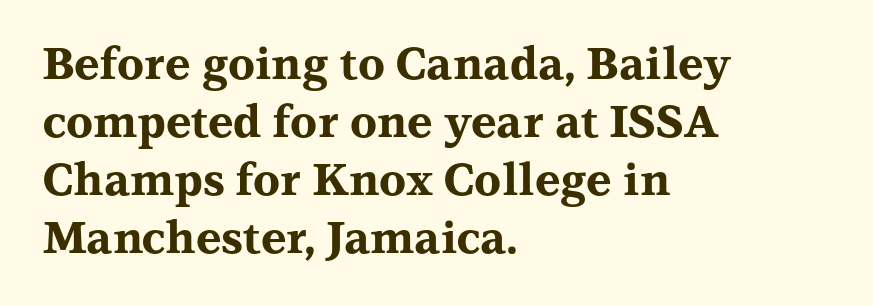
Q: Is the text bold? A: Yes.
Q: Is the text italic (slanted)? A: No, it is upright.
Q: Is the typeface a serif or a sans-serif typeface? A: Serif.
Q: Is the text underlined? A: No.
Q: How is the paragraph aligned? A: Left-aligned.
Q: Is the spacing between letters normal or unusually wide? A: Normal.
Q: Is the spacing between lines tight, normal or loose? A: Normal.
Q: Width (condensed, normal, or wide)? A: Wide.
Q: Stroke contrast? A: Medium.
Q: x-height? A: Medium.
Q: Monospaced? A: No.
